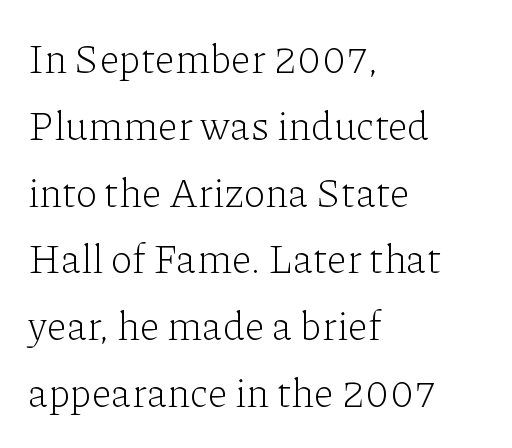
The image shows 40 px light serif type, upright; set left-aligned, normal line spacing (1.67x), normal letter spacing, not underlined; low stroke contrast and a medium x-height.
